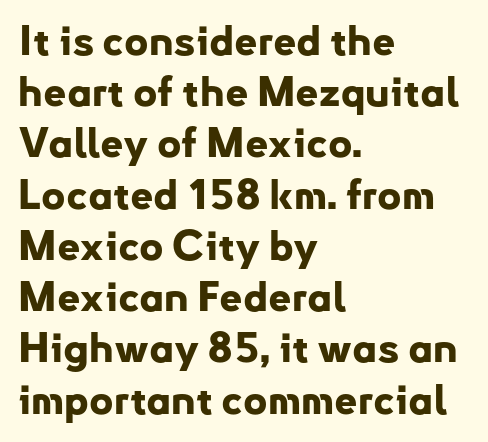
The image shows 41 px bold sans-serif type, upright; set left-aligned, normal line spacing (1.25x), normal letter spacing, not underlined; low stroke contrast and a small x-height.
